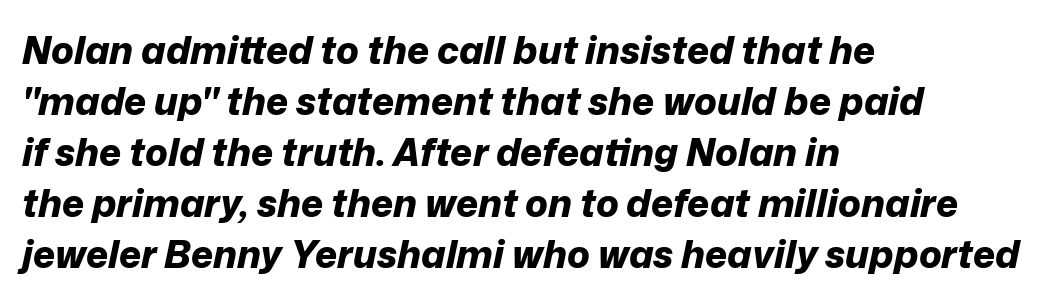
Q: Is the text bold? A: Yes.
Q: Is the text italic (slanted)? A: Yes, it leans right by about 12 degrees.
Q: Is the text underlined? A: No.
Q: How is the paragraph aligned? A: Left-aligned.
Q: Is the spacing between letters normal or unusually wide? A: Normal.
Q: Is the spacing between lines tight, normal or loose? A: Normal.
Q: Width (condensed, normal, or wide)? A: Normal.
Q: Stroke contrast? A: Low.
Q: x-height? A: Medium.
Q: Monospaced? A: No.
